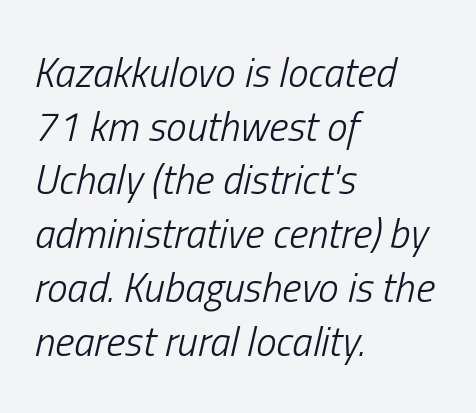
The image shows 41 px light, condensed type, italic (leaning right); set left-aligned, normal line spacing (1.31x), normal letter spacing, not underlined; low stroke contrast and a medium x-height.
